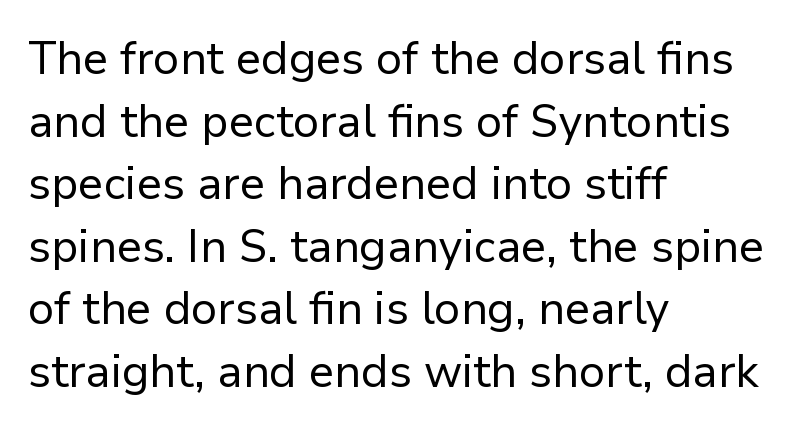
If you drew a line through each stem, it would be perfectly vertical. The tracking reads as untouched default to a designer's eye. Each stroke keeps to a modest, everyday thickness or less. The rendering uses natural spacing where letterforms have individual widths. The glyphs in this specimen are sans serif.
